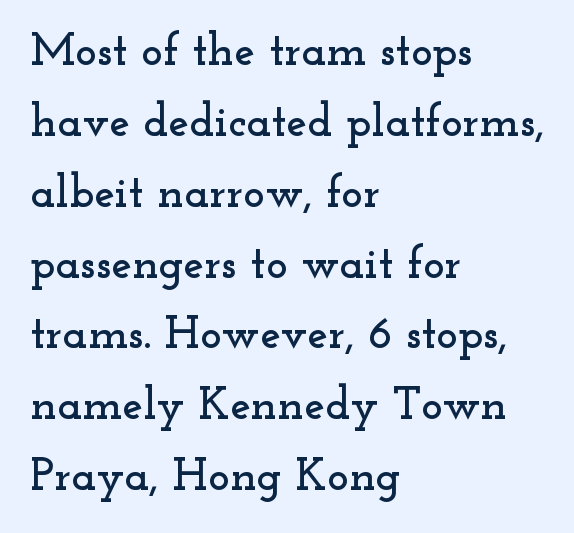
Does the leading feel generous? No, just average. No italicization has been applied; the sample stays upright. The glyphs in this specimen are seriffed. The passage shown is typed in a proportional face where columns would drift. Nothing unusual about the tracking: characters are spaced as the font intends.
